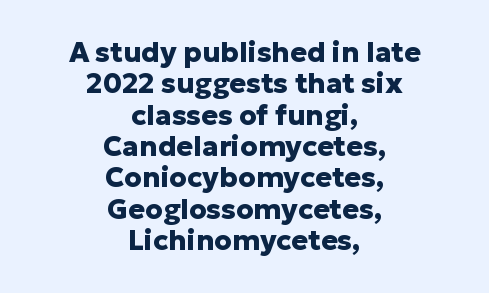
Heavy, bold letterforms. The passage shown is typed in a proportional face where columns would drift. The passage shown is typeset with a sans-serif family. Compared with typical body copy, the letter spacing here is the same. Quick note: underline off. When letters stand straight like this, we call the style roman or upright.
